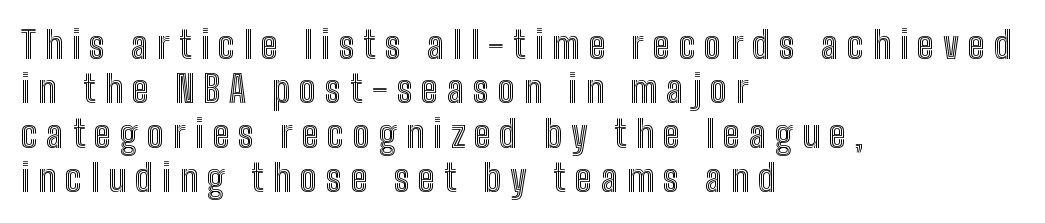
The image shows 38 px condensed type, upright; set left-aligned, line spacing 1.17x, unusually wide letter spacing (+0.24 em), not underlined; a medium x-height.
